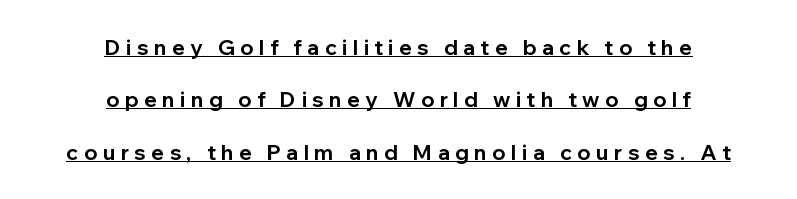
Q: Is the text bold? A: Yes.
Q: Is the text italic (slanted)? A: No, it is upright.
Q: Is the text underlined? A: Yes.
Q: How is the paragraph aligned? A: Centered.
Q: Is the spacing between letters normal or unusually wide? A: Unusually wide.
Q: Is the spacing between lines tight, normal or loose? A: Loose.
